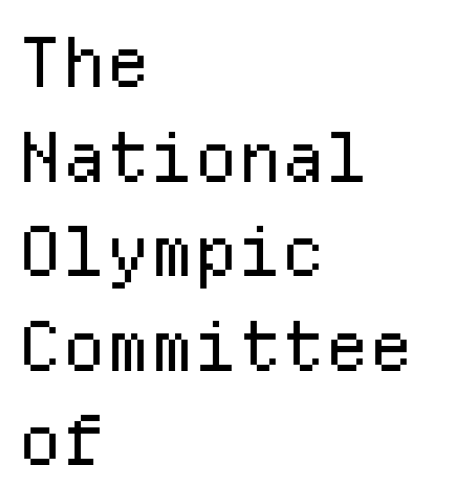
The image shows 69 px regular-weight sans-serif type, upright, monospaced; set left-aligned, normal line spacing (1.37x), normal letter spacing, not underlined; low stroke contrast and a medium x-height.
